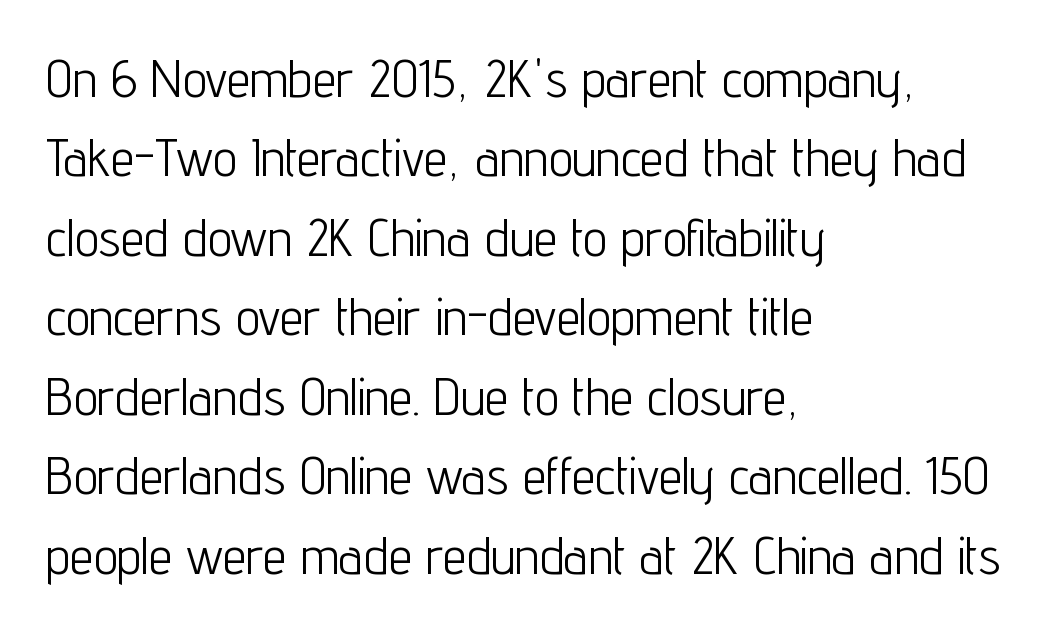
The image shows 53 px light, condensed sans-serif type, upright; set left-aligned, normal line spacing (1.5x), normal letter spacing, not underlined; low stroke contrast and a medium x-height.
